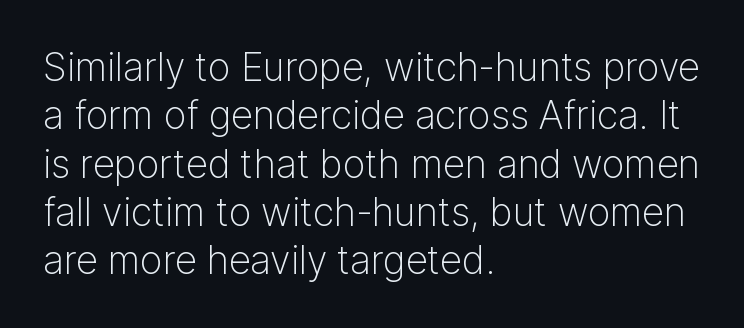
Where is the straight margin? On the left. In terms of posture, this sample is upright. Each word holds together tightly as a unit, with standard inter-letter gaps. A typesetter would call this proportional, since set widths differ per character.
